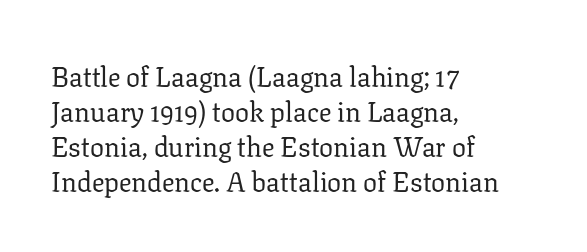
{"serif": "yes", "italic": "no", "bold": "no", "weight": "regular", "width": "normal", "stroke_contrast": "low", "x_height": "medium", "monospaced": "no", "underline": "no", "align": "left", "line_spacing": "normal", "line_spacing_ratio": 1.25, "letter_spacing": "normal", "letter_spacing_em": 0.0, "glyph_px": 28}
